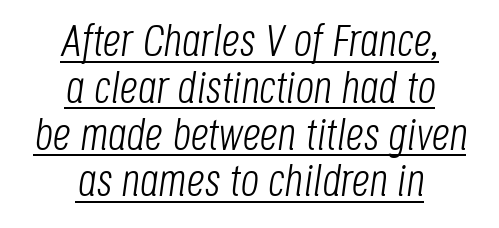
{"italic": "yes", "lean": "right", "slant_degrees": 8, "bold": "no", "weight": "light", "width": "condensed", "stroke_contrast": "low", "x_height": "large", "monospaced": "no", "underline": "yes", "align": "center", "line_spacing": "tight", "line_spacing_ratio": 1.04, "letter_spacing": "normal", "letter_spacing_em": 0.0, "glyph_px": 45}
